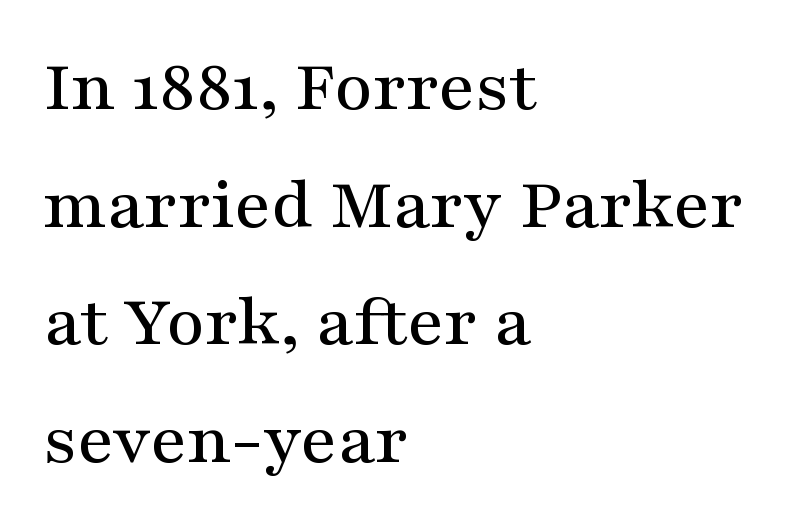
The image shows 74 px wide serif type, upright; set left-aligned, normal line spacing (1.59x), normal letter spacing, not underlined; medium stroke contrast and a medium x-height.
